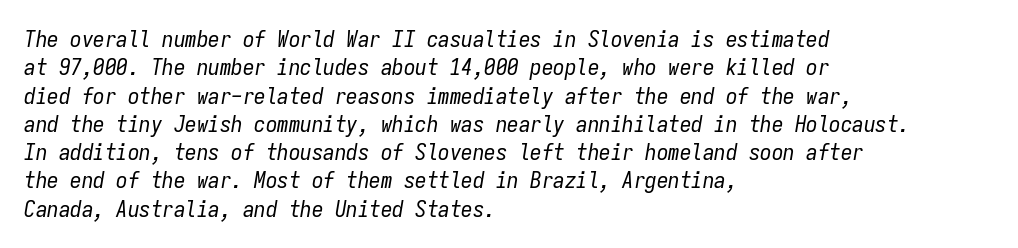
Short note: letters normally spaced. A typesetter would mark this as italic. This sample is left-justified, so line endings fall wherever the words run out. Stroke thickness stays within the range of a standard reading face or lighter. Clear beneath every line of the passage.
